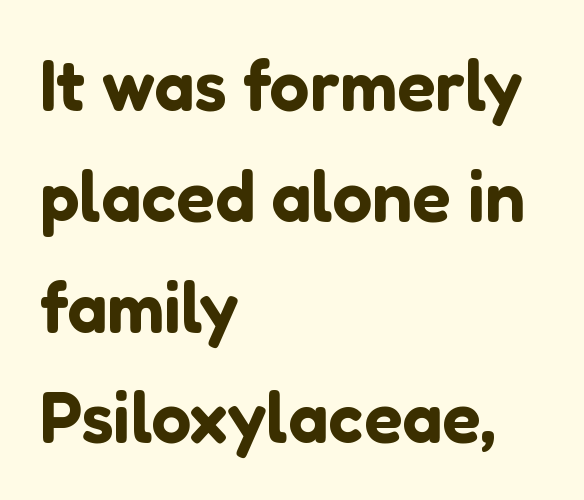
{"serif": "no", "italic": "no", "width": "normal", "stroke_contrast": "low", "x_height": "medium", "monospaced": "no", "underline": "no", "align": "left", "line_spacing": "normal", "line_spacing_ratio": 1.56, "letter_spacing": "normal", "letter_spacing_em": 0.0, "glyph_px": 71}
